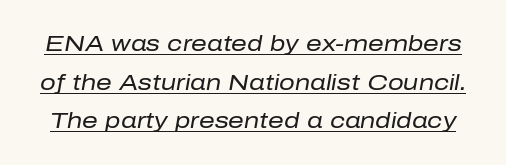
{"italic": "yes", "lean": "right", "slant_degrees": 10, "bold": "no", "underline": "yes", "line_spacing_ratio": 1.76, "letter_spacing": "normal", "letter_spacing_em": 0.0, "glyph_px": 22}
